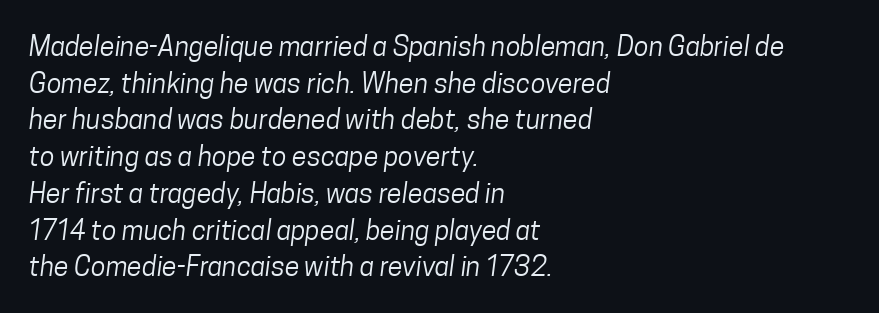
The image shows 27 px text type; set left-aligned, normal line spacing (1.36x), normal letter spacing, not underlined.
